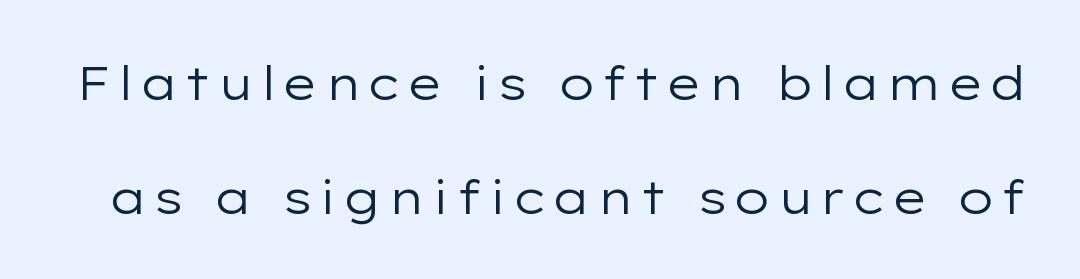
Is this a fixed-width face? No — the glyphs have proportional, varying widths. You could fit nearly another row in the gap between these rows. Ordinary non-slanted type is in use. Heaviness? Minimal to ordinary, like unemphasized prose. The passage shown is not underscored anywhere. What kind of face is this? One without serifs — a sans.
